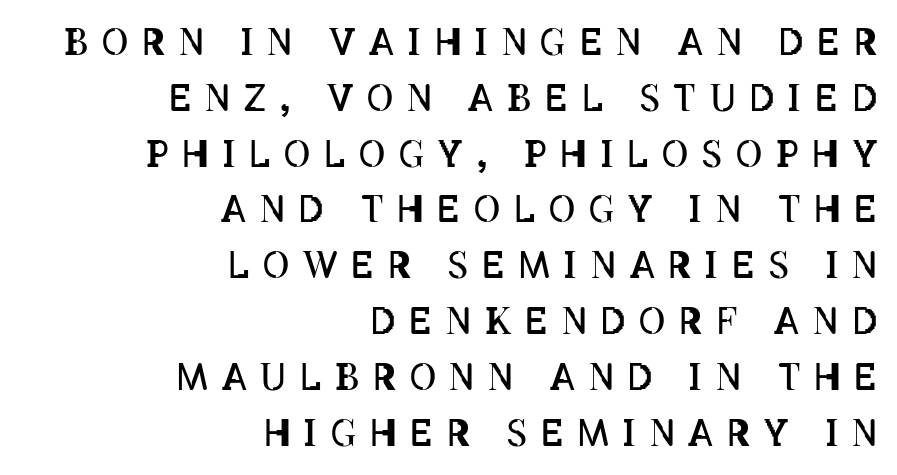
The image shows 36 px regular-weight, condensed type, upright; set right-aligned, normal line spacing (1.55x), unusually wide letter spacing (+0.39 em), not underlined; low stroke contrast and a large x-height.
